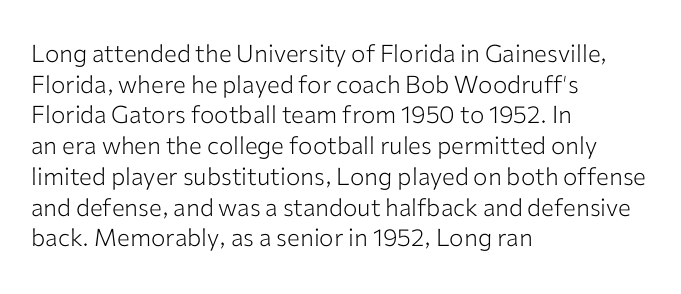
{"italic": "no", "bold": "no", "underline": "no", "align": "left", "line_spacing": "normal", "line_spacing_ratio": 1.28, "letter_spacing": "normal", "letter_spacing_em": 0.0, "glyph_px": 24}
